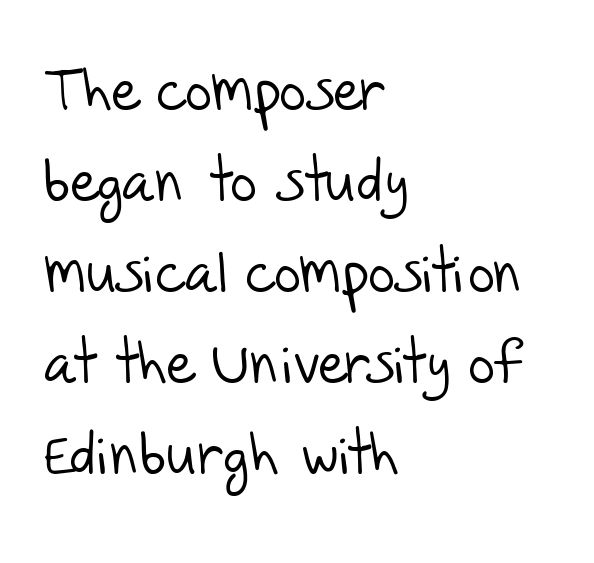
{"serif": "no", "bold": "no", "weight": "light", "width": "normal", "stroke_contrast": "low", "x_height": "large", "monospaced": "no", "underline": "no", "align": "left", "line_spacing": "normal", "line_spacing_ratio": 1.57, "letter_spacing": "normal", "letter_spacing_em": 0.0, "glyph_px": 58}
